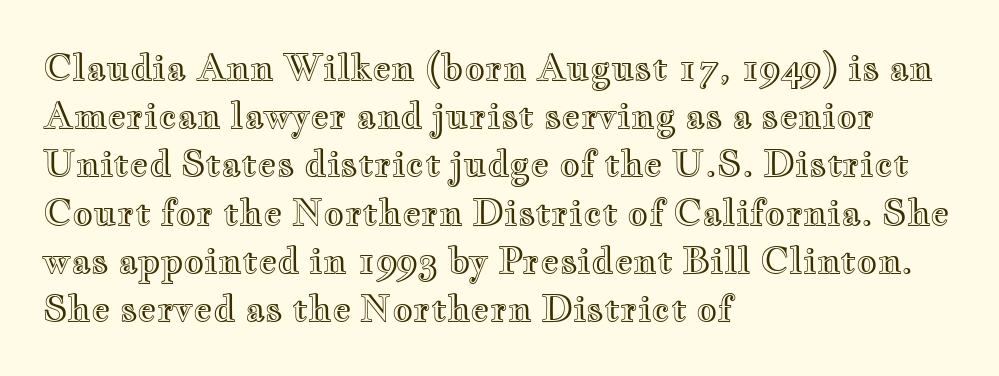
This rendering uses left alignment, leaving the right contour irregular. Does the lettering tilt? It doesn't — this is upright. One glance says typical: line gaps are just what's usual. Between one letter and the next there's only the usual sliver of space. The letters advance in unequal steps, a hallmark of proportional type. Plain, unruled lines of type.
